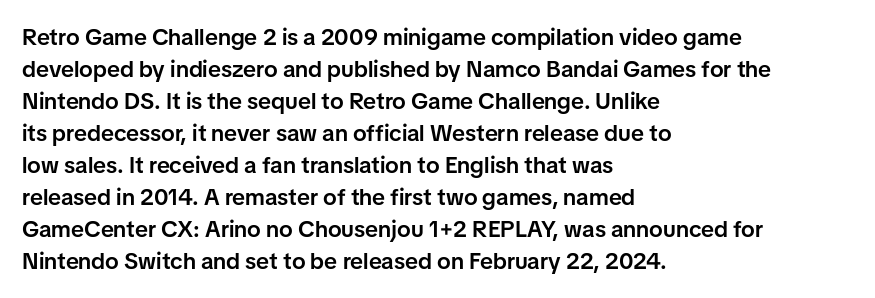
Q: Is the text bold? A: Semi-bold.
Q: Is the text italic (slanted)? A: No, it is upright.
Q: Is the text underlined? A: No.
Q: How is the paragraph aligned? A: Left-aligned.
Q: Is the spacing between letters normal or unusually wide? A: Normal.
Q: Is the spacing between lines tight, normal or loose? A: Normal.
